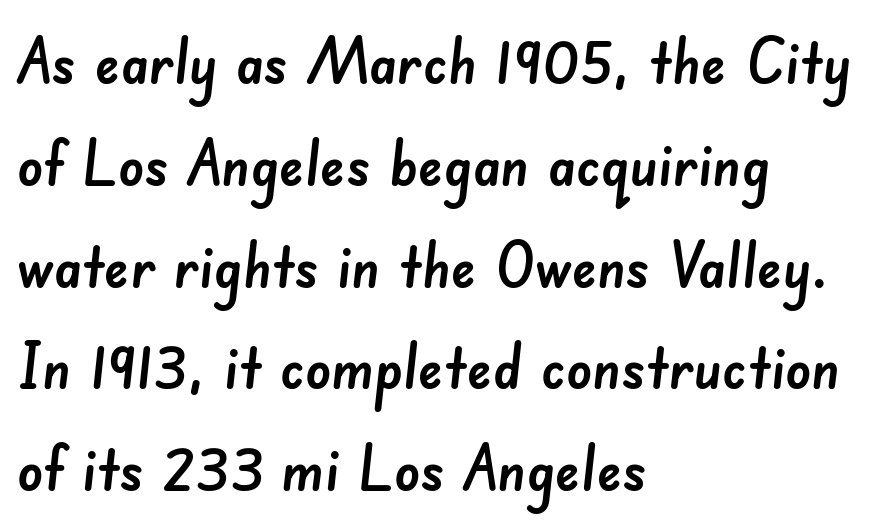
{"serif": "no", "width": "normal", "stroke_contrast": "low", "x_height": "small", "monospaced": "no", "underline": "no", "align": "left", "line_spacing": "normal", "line_spacing_ratio": 1.59, "letter_spacing": "normal", "letter_spacing_em": 0.0, "glyph_px": 64}
